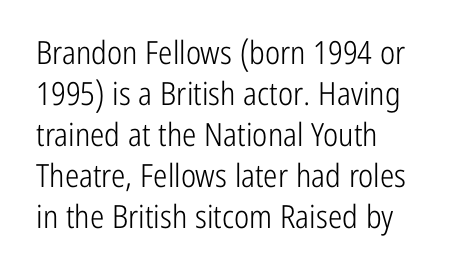
The image shows 32 px light, condensed sans-serif type, upright; set left-aligned, normal line spacing (1.28x), normal letter spacing, not underlined; low stroke contrast and a medium x-height.
